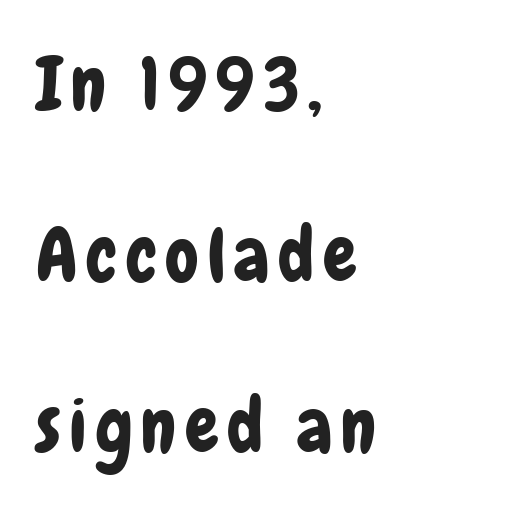
The image shows 75 px condensed sans-serif type, upright; set left-aligned, loose line spacing (2.28x), not underlined; low stroke contrast and a medium x-height.
